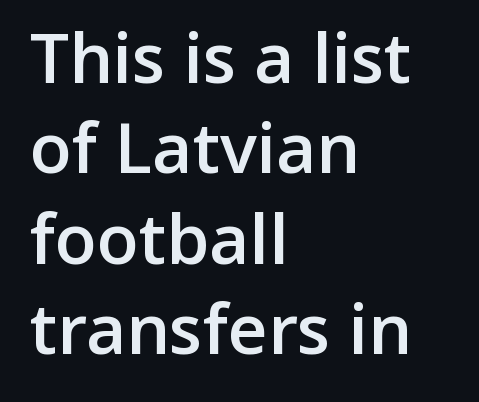
The image shows 69 px semibold sans-serif type, upright; set left-aligned, normal line spacing (1.31x), normal letter spacing, not underlined; low stroke contrast and a medium x-height.
